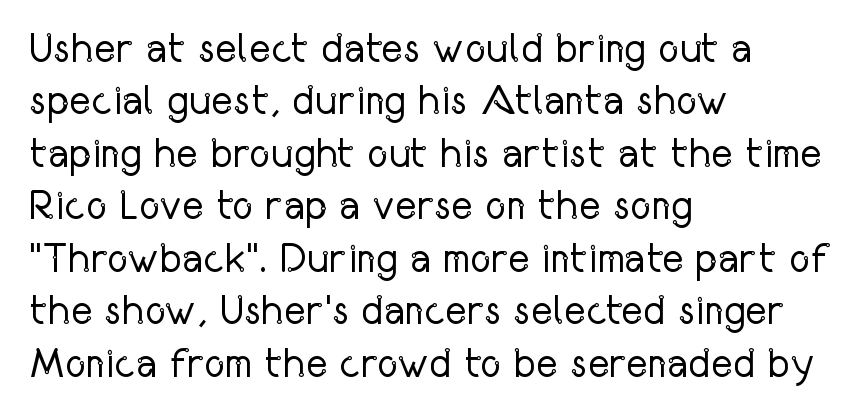
The image shows 41 px regular-weight, condensed sans-serif type, upright; set left-aligned, normal line spacing (1.28x), normal letter spacing, not underlined; low stroke contrast and a medium x-height.
